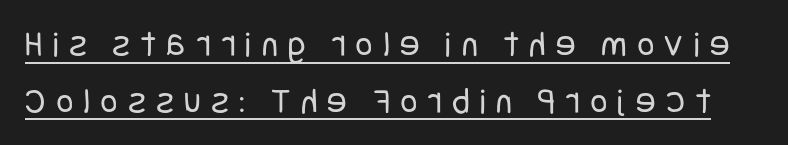
Classification — sans serif. Compared with undecorated copy, this sample adds a rule below the words. Unbolded letterforms with no extra heft. Caption: expanded tracking, letters set apart. The lines sit at an ordinary, default distance from one another. Does the lettering tilt? It doesn't — this is upright.
